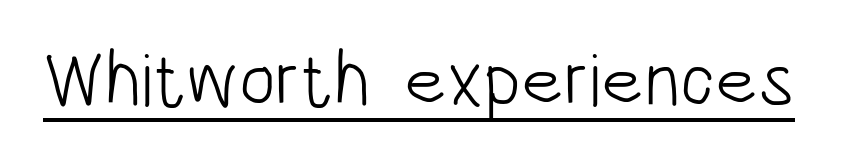
Q: Is the text bold? A: No.
Q: Is the text italic (slanted)? A: No, it is upright.
Q: Is the typeface a serif or a sans-serif typeface? A: Sans-serif.
Q: Is the text underlined? A: Yes.
Q: Is the spacing between letters normal or unusually wide? A: Normal.
Q: Width (condensed, normal, or wide)? A: Condensed.
Q: Stroke contrast? A: Low.
Q: x-height? A: Large.
Q: Monospaced? A: No.
